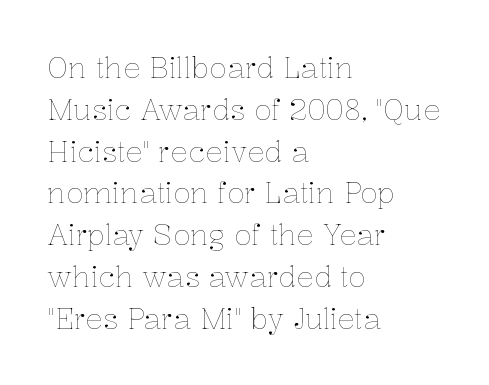
A clean baseline with only descenders dipping below it. Is the block centered? No — it sits flush against the left margin. What stands out about the letter spacing? Nothing — it is the standard amount. Posture: upright roman.
